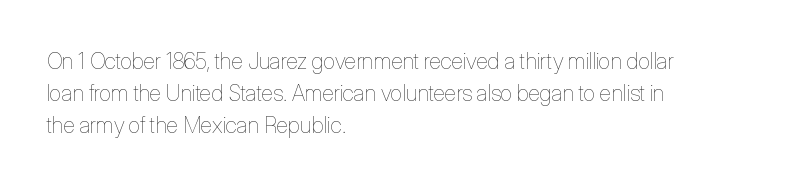
{"italic": "no", "bold": "no", "underline": "no", "align": "left", "line_spacing": "normal", "line_spacing_ratio": 1.45, "letter_spacing": "normal", "letter_spacing_em": 0.0, "glyph_px": 22}
